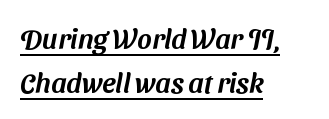
Q: Is the typeface a serif or a sans-serif typeface? A: Sans-serif.
Q: Is the text underlined? A: Yes.
Q: How is the paragraph aligned? A: Left-aligned.
Q: Is the spacing between letters normal or unusually wide? A: Normal.
Q: Is the spacing between lines tight, normal or loose? A: Normal.
Q: Width (condensed, normal, or wide)? A: Normal.
Q: Stroke contrast? A: Medium.
Q: x-height? A: Medium.
Q: Monospaced? A: No.
